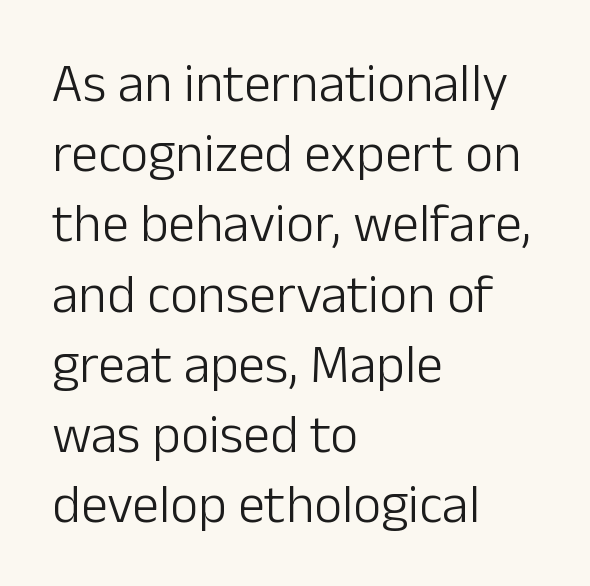
Q: Is the text bold? A: No.
Q: Is the text italic (slanted)? A: No, it is upright.
Q: Is the typeface a serif or a sans-serif typeface? A: Sans-serif.
Q: Is the text underlined? A: No.
Q: How is the paragraph aligned? A: Left-aligned.
Q: Is the spacing between letters normal or unusually wide? A: Normal.
Q: Is the spacing between lines tight, normal or loose? A: Normal.
Q: Width (condensed, normal, or wide)? A: Normal.
Q: Stroke contrast? A: Low.
Q: x-height? A: Medium.
Q: Monospaced? A: No.
